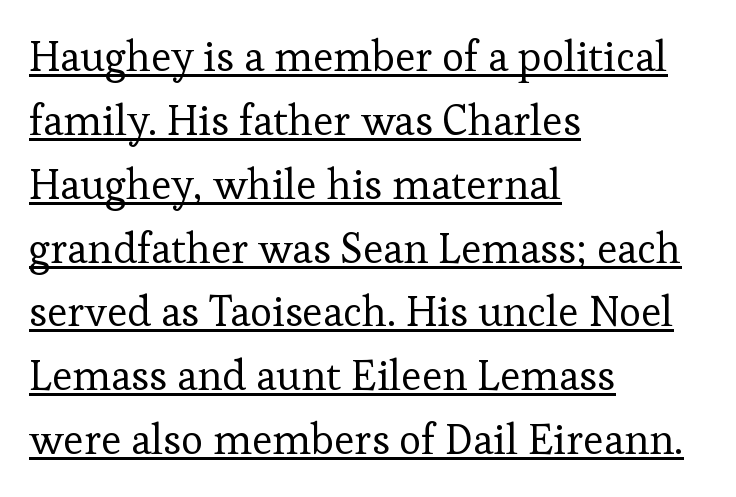
Check where the strokes stop: tiny serifs finish them off. A typesetter would call this leading conventional body-copy spacing. In terms of letterspacing, this is plain default setting. A student would call this left alignment; a typographer would say flush left, rag right. In terms of posture, this sample is upright.
